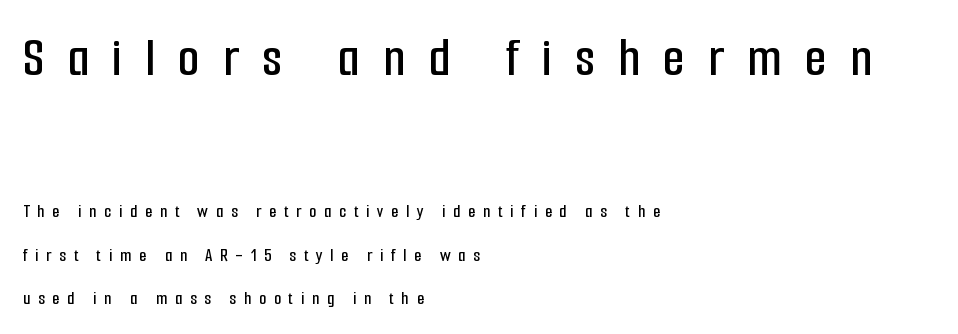
Check the space under the baseline: it is left empty. Tall strokes in this sample are plumb rather than angled. Widely set lines give the paragraph a tall, airy silhouette. These lines have a slow, spaced-out rhythm from letter to letter. The text block is weighted toward the left margin, trailing off unevenly rightward. Is this a fixed-width face? No — the glyphs have proportional, varying widths.
